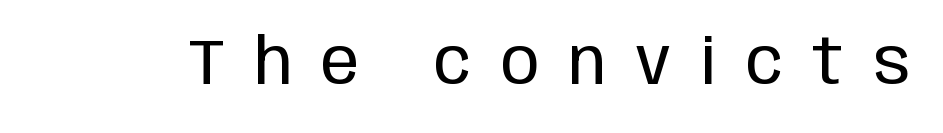
The image shows 64 px regular-weight, condensed sans-serif type, upright; set unusually wide letter spacing (+0.46 em), not underlined; low stroke contrast and a large x-height.
